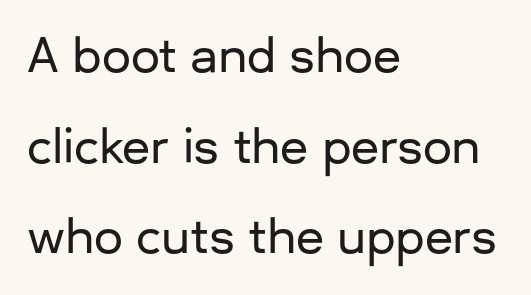
{"serif": "no", "italic": "no", "width": "normal", "stroke_contrast": "low", "x_height": "medium", "monospaced": "no", "underline": "no", "align": "left", "line_spacing": "loose", "line_spacing_ratio": 1.97, "letter_spacing": "normal", "letter_spacing_em": 0.0, "glyph_px": 46}
